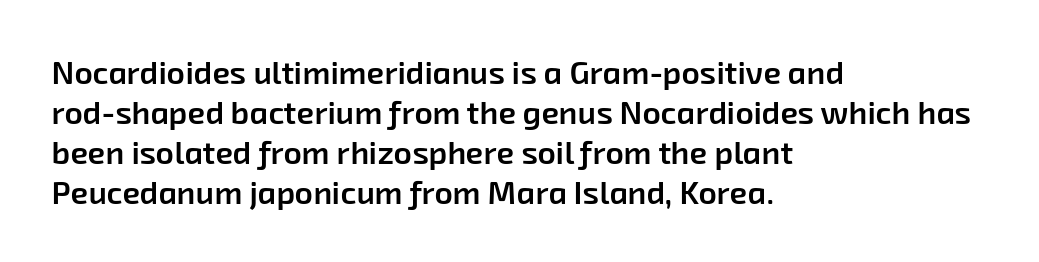
The image shows 32 px semibold sans-serif type; set left-aligned, normal line spacing (1.25x), normal letter spacing, not underlined; low stroke contrast and a medium x-height.
